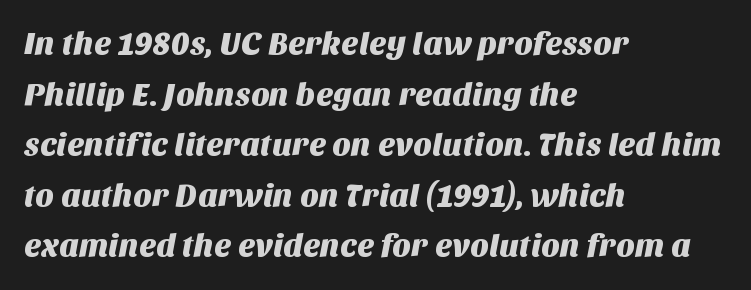
{"serif": "no", "width": "normal", "stroke_contrast": "medium", "x_height": "large", "monospaced": "no", "underline": "no", "align": "left", "line_spacing": "normal", "line_spacing_ratio": 1.58, "letter_spacing": "normal", "letter_spacing_em": 0.0, "glyph_px": 32}
